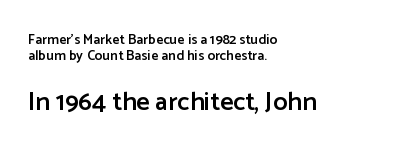
The image shows 26 px text type, upright; set left-aligned, line spacing 1.16x, normal letter spacing, not underlined; the second (bottom) block is 1.86x larger.
